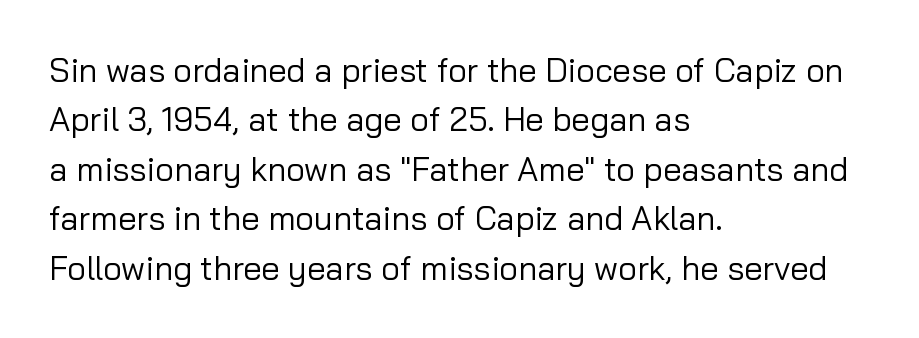
The image shows 33 px regular-weight sans-serif type, upright; set left-aligned, normal line spacing (1.5x), normal letter spacing, not underlined; low stroke contrast and a medium x-height.
